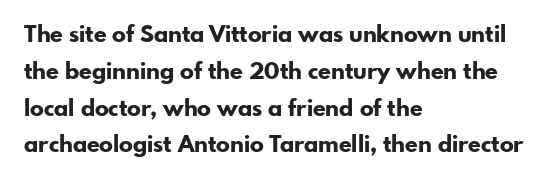
The image shows 23 px bold type, upright; set left-aligned, normal line spacing (1.6x), normal letter spacing, not underlined.
